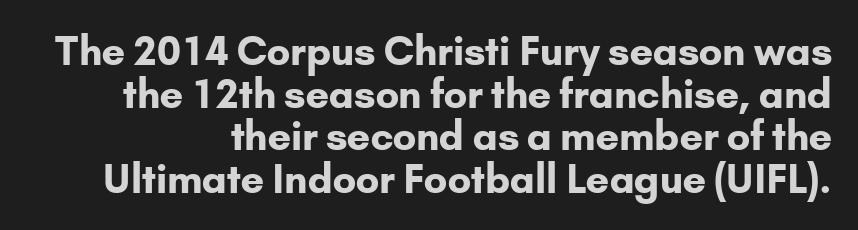
Q: Is the text bold? A: Yes.
Q: Is the text italic (slanted)? A: No, it is upright.
Q: Is the typeface a serif or a sans-serif typeface? A: Sans-serif.
Q: Is the text underlined? A: No.
Q: Is the spacing between letters normal or unusually wide? A: Normal.
Q: Is the spacing between lines tight, normal or loose? A: Tight.
Q: Width (condensed, normal, or wide)? A: Normal.
Q: Stroke contrast? A: Low.
Q: x-height? A: Small.
Q: Monospaced? A: No.
